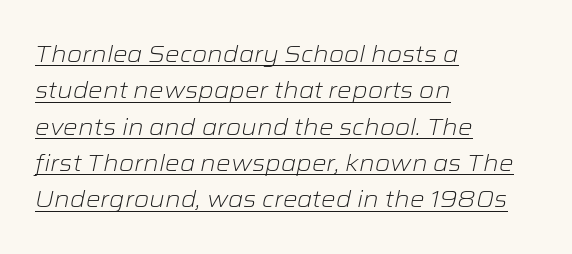
The image shows 23 px text type, italic (leaning right); set left-aligned, normal line spacing (1.58x), normal letter spacing, underlined.
